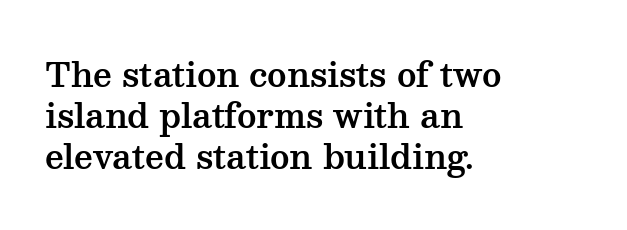
If you drew a ruler down the left edge, every line would touch it. Each row of text sits above clean, open space. Leading: standard. The designer went with a serif here, giving each stem small feet. Words appear dense and cohesive because spacing is normal. Character widths vary here, with narrow letters taking less room than wide ones.
